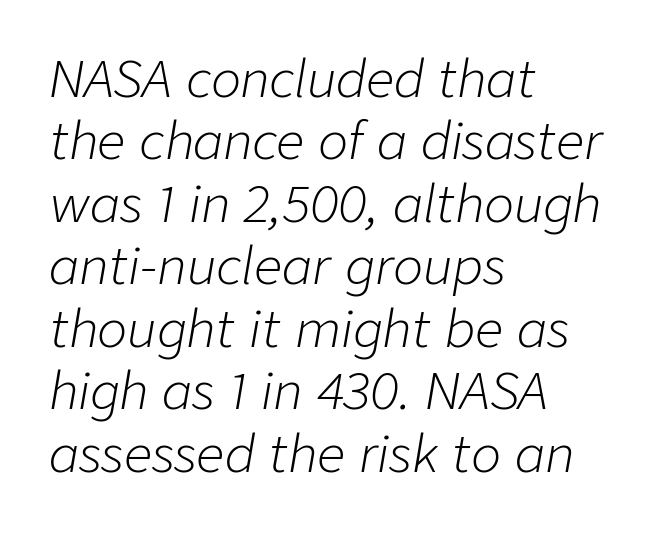
Each new line begins a customary step beneath the previous one. An italicized treatment has been applied to the whole sample. Descender tails drop into unmarked territory. Spacing verdict: proportional, widths tailored to each character.
